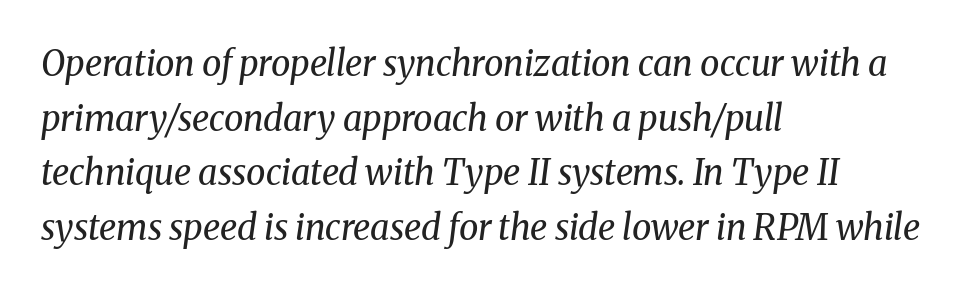
Q: Is the text bold? A: No.
Q: Is the text italic (slanted)? A: Yes, it leans right by about 8 degrees.
Q: Is the typeface a serif or a sans-serif typeface? A: Serif.
Q: Is the text underlined? A: No.
Q: How is the paragraph aligned? A: Left-aligned.
Q: Is the spacing between letters normal or unusually wide? A: Normal.
Q: Is the spacing between lines tight, normal or loose? A: Normal.
Q: Width (condensed, normal, or wide)? A: Normal.
Q: Stroke contrast? A: Medium.
Q: x-height? A: Medium.
Q: Monospaced? A: No.
